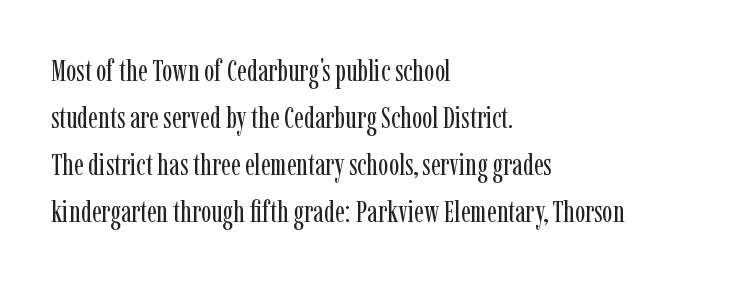
Q: Is the text bold? A: No.
Q: Is the text italic (slanted)? A: No, it is upright.
Q: Is the typeface a serif or a sans-serif typeface? A: Serif.
Q: Is the text underlined? A: No.
Q: How is the paragraph aligned? A: Left-aligned.
Q: Is the spacing between letters normal or unusually wide? A: Normal.
Q: Is the spacing between lines tight, normal or loose? A: Normal.
Q: Width (condensed, normal, or wide)? A: Condensed.
Q: Stroke contrast? A: Low.
Q: x-height? A: Medium.
Q: Monospaced? A: No.
